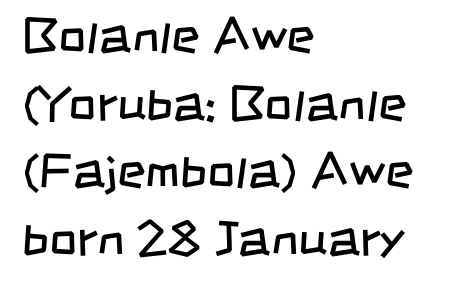
The image shows 49 px regular-weight, condensed sans-serif type; set left-aligned, normal line spacing (1.38x), normal letter spacing, not underlined; low stroke contrast and a large x-height.
